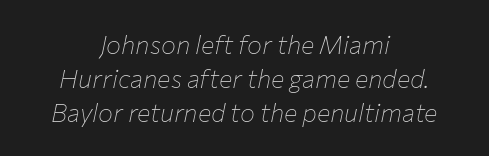
This reads as an unemphasized weight, regular at the heaviest. Teacher's note: observe the equal gaps on both sides — that is centered alignment. Leading: standard. Has an underline been added? It has not. Yep, that's italic — everything's leaning. Students, note that the glyphs here touch the page at normal intervals.
